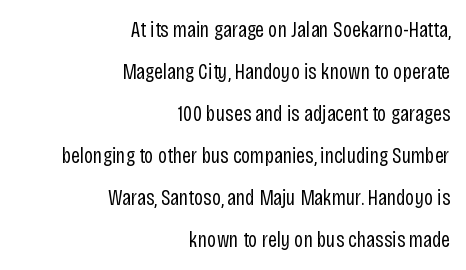
Q: Is the text bold? A: No.
Q: Is the text italic (slanted)? A: No, it is upright.
Q: Is the text underlined? A: No.
Q: How is the paragraph aligned? A: Right-aligned.
Q: Is the spacing between letters normal or unusually wide? A: Normal.
Q: Is the spacing between lines tight, normal or loose? A: Loose.
